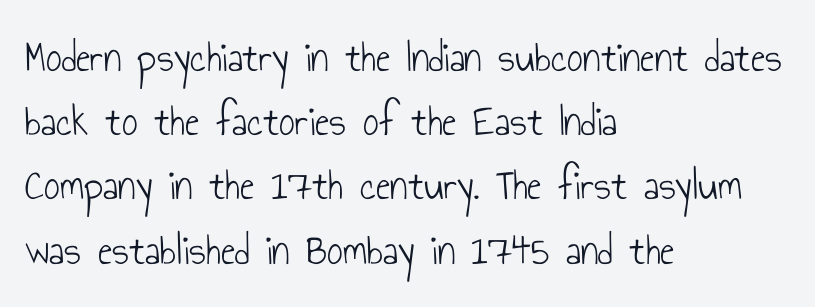
The image shows 44 px light, condensed sans-serif type, upright; set left-aligned, normal line spacing (1.46x), normal letter spacing, not underlined; low stroke contrast and a small x-height.
